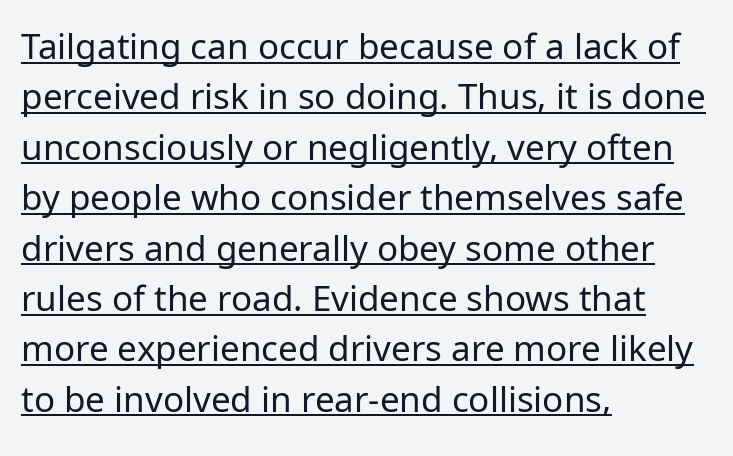
{"serif": "no", "italic": "no", "bold": "no", "weight": "regular", "width": "normal", "stroke_contrast": "low", "x_height": "medium", "monospaced": "no", "underline": "yes", "align": "left", "line_spacing": "normal", "line_spacing_ratio": 1.44, "letter_spacing": "normal", "letter_spacing_em": 0.0, "glyph_px": 35}
